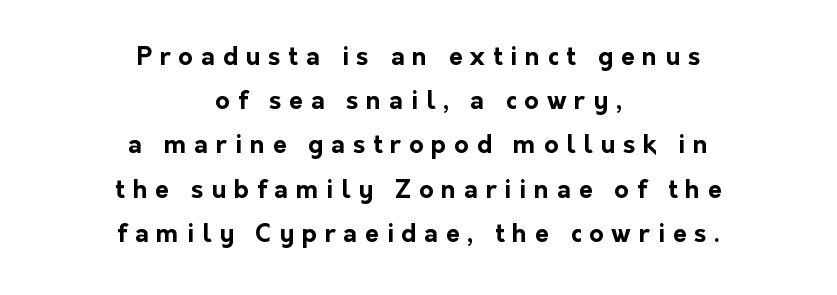
The image shows 25 px bold type, upright; set centered, line spacing 1.77x, unusually wide letter spacing (+0.31 em), not underlined.
